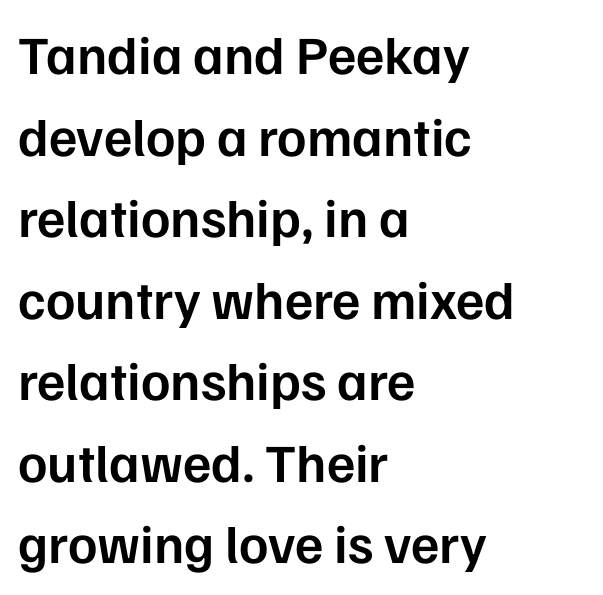
The sample has been set in demibold, a notch under bold. Descenders hang freely into open space. Nope, no serifs anywhere on these letters. Notice how the stems are strictly vertical — no italics here. These lines sit exactly where default settings would place them.
